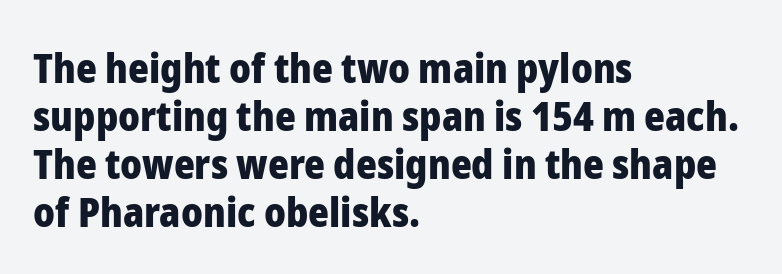
The image shows 40 px heavy sans-serif type, upright; set left-aligned, line spacing 1.2x, normal letter spacing, not underlined; low stroke contrast and a medium x-height.
